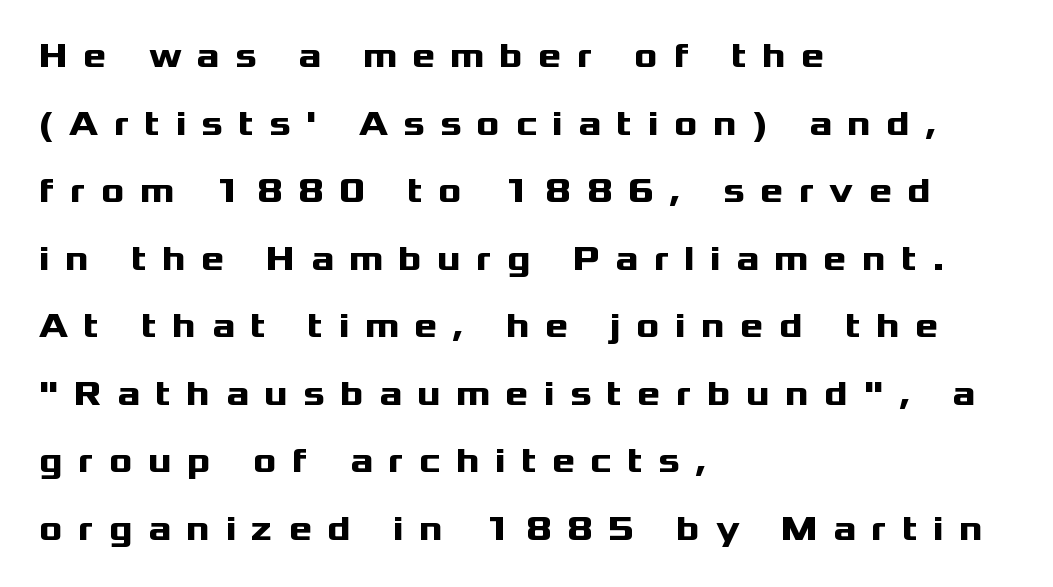
{"serif": "no", "italic": "no", "bold": "yes", "weight": "heavy", "width": "wide", "stroke_contrast": "medium", "x_height": "medium", "monospaced": "no", "underline": "no", "align": "left", "line_spacing": "loose", "line_spacing_ratio": 1.93, "letter_spacing": "wide", "letter_spacing_em": 0.44, "glyph_px": 35}
